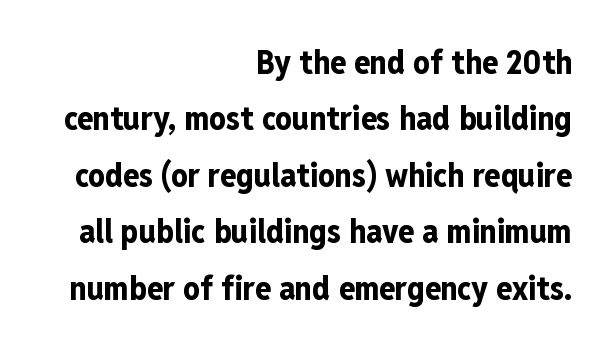
{"serif": "no", "italic": "no", "bold": "yes", "weight": "bold", "width": "condensed", "stroke_contrast": "low", "x_height": "medium", "monospaced": "no", "underline": "no", "align": "right", "line_spacing_ratio": 1.71, "letter_spacing": "normal", "letter_spacing_em": 0.0, "glyph_px": 33}
